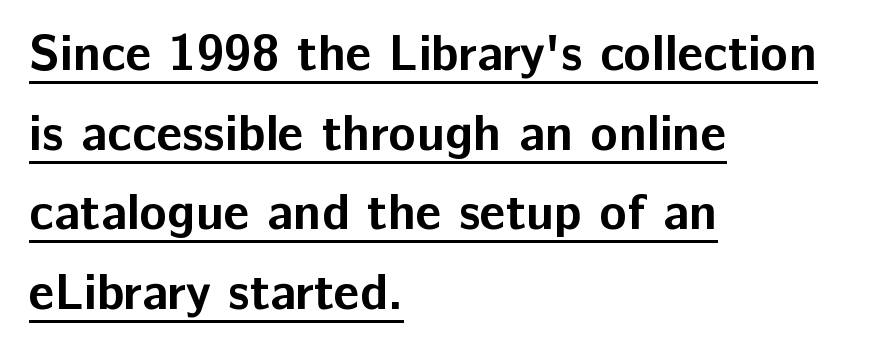
The image shows 51 px bold sans-serif type, upright; set left-aligned, normal line spacing (1.56x), normal letter spacing, underlined; low stroke contrast and a medium x-height.
